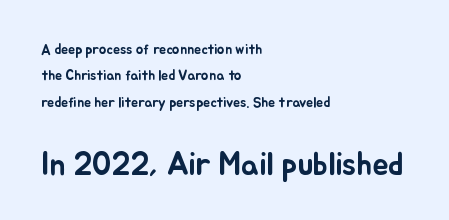
The string is rendered with underlining switched off. Notice how the stems are strictly vertical — no italics here. Character size in the trailing block exceeds that of the leading block. Here the designer chose a conventional face with non-uniform glyph widths.
